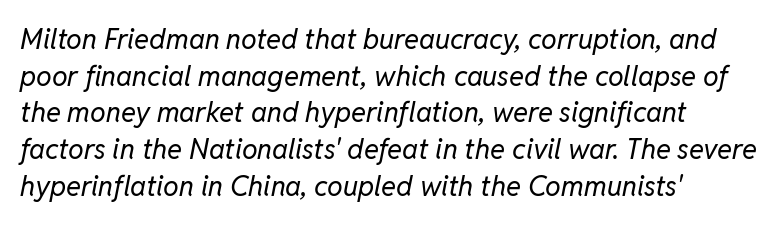
The image shows 28 px regular-weight type, italic (leaning right); set left-aligned, normal line spacing (1.31x), normal letter spacing, not underlined; low stroke contrast and a medium x-height.
